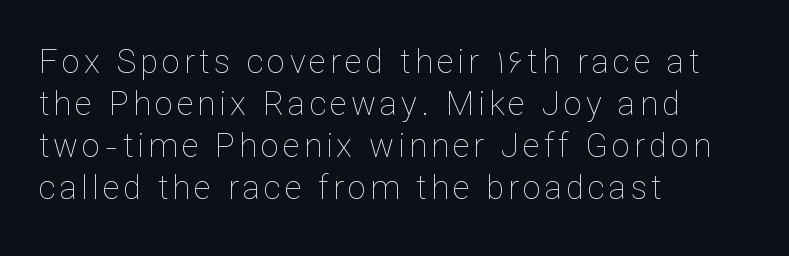
Q: Is the text bold? A: No.
Q: Is the text italic (slanted)? A: No, it is upright.
Q: Is the text underlined? A: No.
Q: How is the paragraph aligned? A: Left-aligned.
Q: Is the spacing between lines tight, normal or loose? A: Normal.
Q: Width (condensed, normal, or wide)? A: Normal.
Q: Stroke contrast? A: Low.
Q: x-height? A: Medium.
Q: Monospaced? A: No.
